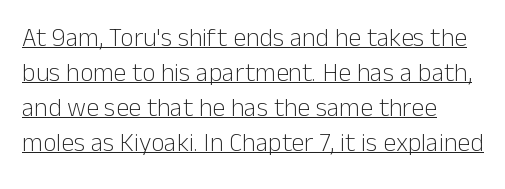
{"italic": "no", "bold": "no", "underline": "yes", "align": "left", "line_spacing": "normal", "line_spacing_ratio": 1.34, "letter_spacing": "normal", "letter_spacing_em": 0.0, "glyph_px": 26}
